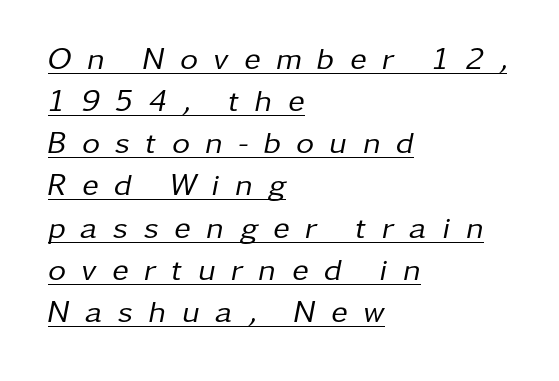
{"italic": "yes", "lean": "right", "slant_degrees": 11, "bold": "no", "weight": "regular", "width": "normal", "stroke_contrast": "low", "x_height": "medium", "monospaced": "no", "underline": "yes", "align": "left", "line_spacing": "normal", "line_spacing_ratio": 1.36, "letter_spacing": "wide", "letter_spacing_em": 0.5, "glyph_px": 31}
